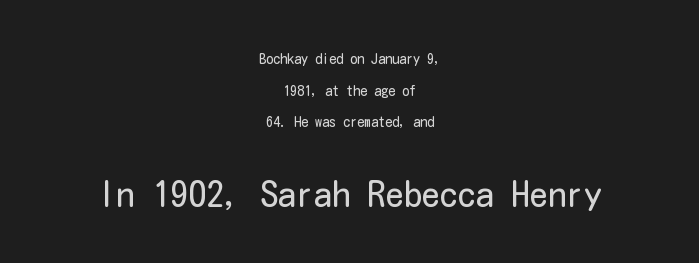
Q: Is the text bold? A: No.
Q: Is the text italic (slanted)? A: No, it is upright.
Q: Is the typeface a serif or a sans-serif typeface? A: Sans-serif.
Q: Is the text underlined? A: No.
Q: How is the paragraph aligned? A: Centered.
Q: Is the spacing between letters normal or unusually wide? A: Normal.
Q: Is the spacing between lines tight, normal or loose? A: Loose.
Q: Which block of text is set in a larger size, the first (top) or the second (bottom)? A: The second (bottom) one.
Q: Width (condensed, normal, or wide)? A: Condensed.
Q: Stroke contrast? A: Low.
Q: x-height? A: Medium.
